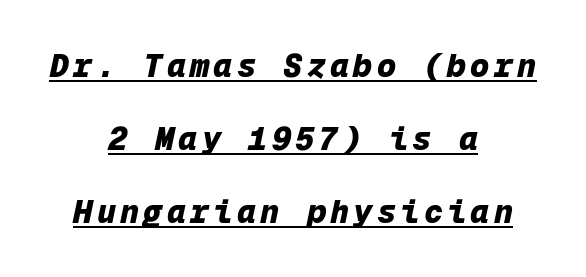
{"italic": "yes", "lean": "right", "slant_degrees": 12, "bold": "yes", "weight": "heavy", "width": "normal", "stroke_contrast": "low", "x_height": "medium", "monospaced": "yes", "underline": "yes", "align": "center", "line_spacing": "loose", "line_spacing_ratio": 2.28, "glyph_px": 32}
